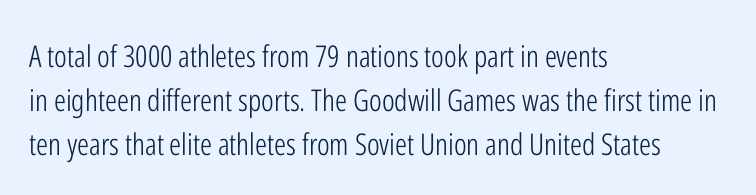
Do the characters align in a grid? No, the font is proportional. Bare-footed words on every line. Counters stay open thanks to moderate or lighter strokes. Notice how descenders clear the ascenders below comfortably — that's standard leading.
